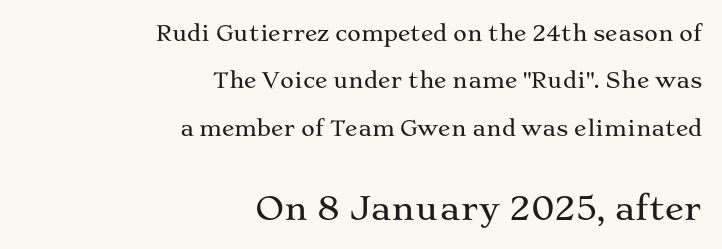
The image shows 32 px wide serif type, upright; set right-aligned, loose line spacing (2.26x), normal letter spacing, not underlined; the second (bottom) block is 1.52x larger; medium stroke contrast and a medium x-height.
